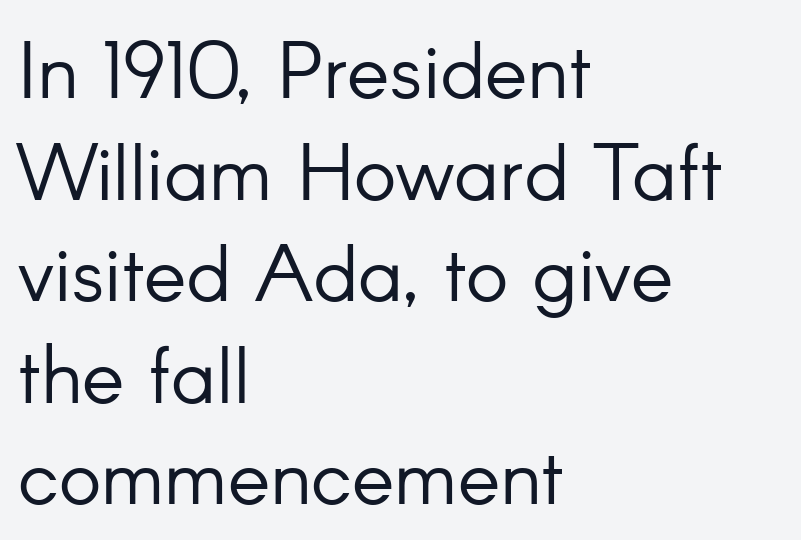
Q: Is the text bold? A: No.
Q: Is the text italic (slanted)? A: No, it is upright.
Q: Is the typeface a serif or a sans-serif typeface? A: Sans-serif.
Q: Is the text underlined? A: No.
Q: How is the paragraph aligned? A: Left-aligned.
Q: Is the spacing between letters normal or unusually wide? A: Normal.
Q: Is the spacing between lines tight, normal or loose? A: Normal.
Q: Width (condensed, normal, or wide)? A: Normal.
Q: Stroke contrast? A: Low.
Q: x-height? A: Small.
Q: Monospaced? A: No.
